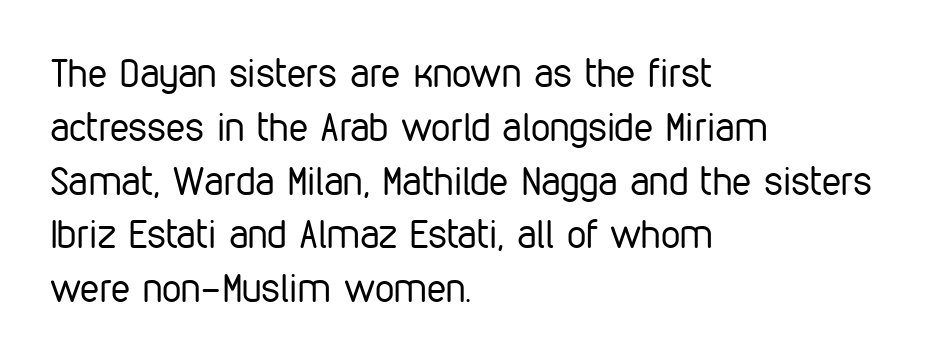
The image shows 39 px regular-weight, condensed sans-serif type, upright; set left-aligned, normal line spacing (1.38x), normal letter spacing, not underlined; low stroke contrast and a medium x-height.
